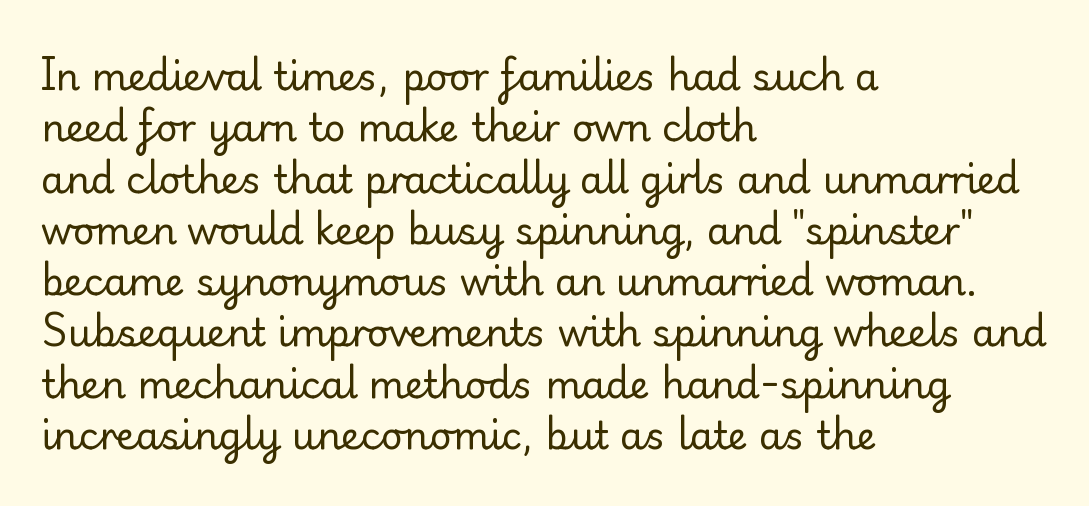
The image shows 38 px regular-weight serif type, upright; set left-aligned, normal line spacing (1.35x), normal letter spacing, not underlined; low stroke contrast and a small x-height.
